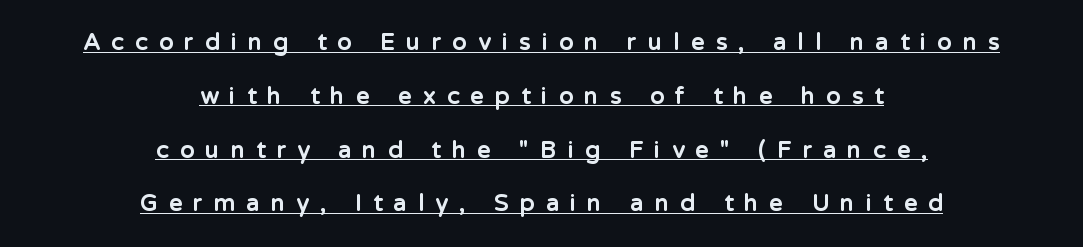
{"italic": "no", "bold": "yes", "underline": "yes", "align": "center", "line_spacing": "loose", "line_spacing_ratio": 2.34, "letter_spacing": "wide", "letter_spacing_em": 0.5, "glyph_px": 23}
